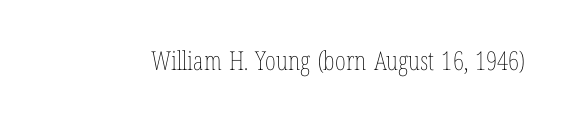
Q: Is the text bold? A: No.
Q: Is the text italic (slanted)? A: No, it is upright.
Q: Is the text underlined? A: No.
Q: Is the spacing between letters normal or unusually wide? A: Normal.
